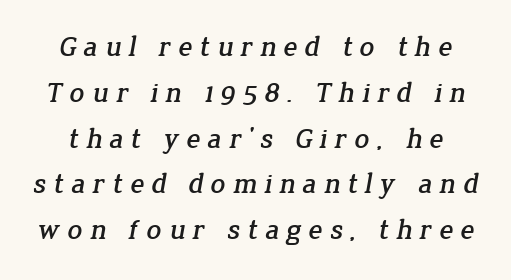
The image shows 29 px serif type; set normal line spacing (1.58x), unusually wide letter spacing (+0.24 em), not underlined; low stroke contrast and a medium x-height.
